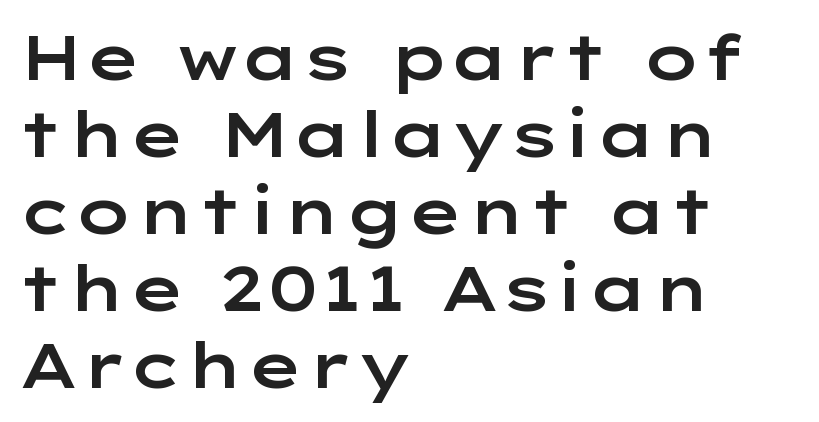
Q: Is the text italic (slanted)? A: No, it is upright.
Q: Is the typeface a serif or a sans-serif typeface? A: Sans-serif.
Q: Is the text underlined? A: No.
Q: How is the paragraph aligned? A: Left-aligned.
Q: Is the spacing between letters normal or unusually wide? A: Normal.
Q: Width (condensed, normal, or wide)? A: Wide.
Q: Stroke contrast? A: Low.
Q: x-height? A: Medium.
Q: Monospaced? A: No.
